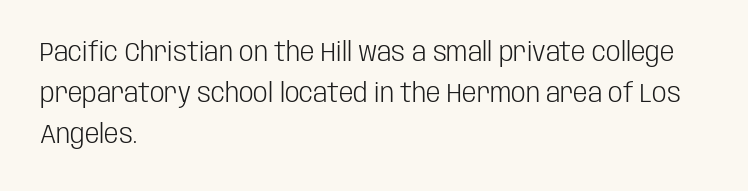
The words here are not underlined. Unbolded letterforms with no extra heft. Quick note: interline space is typical. These lines stack with their left ends in a neat column. Ordinary non-slanted type is in use. Here the glyphs are tracked normally, forming tight word shapes.
